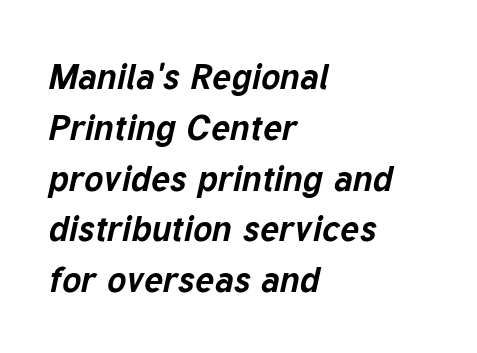
Character widths vary here, with narrow letters taking less room than wide ones. The typesetter chose a ragged-right arrangement here. A dark, heavy texture on the line: the type is bold. The font's italic variant was chosen for this text. The passage shown has conventional tracking throughout.
